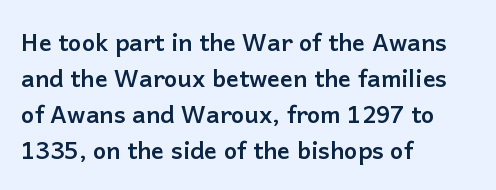
{"italic": "no", "bold": "yes", "underline": "no", "align": "left", "line_spacing": "normal", "line_spacing_ratio": 1.5, "letter_spacing": "normal", "letter_spacing_em": 0.0, "glyph_px": 24}
